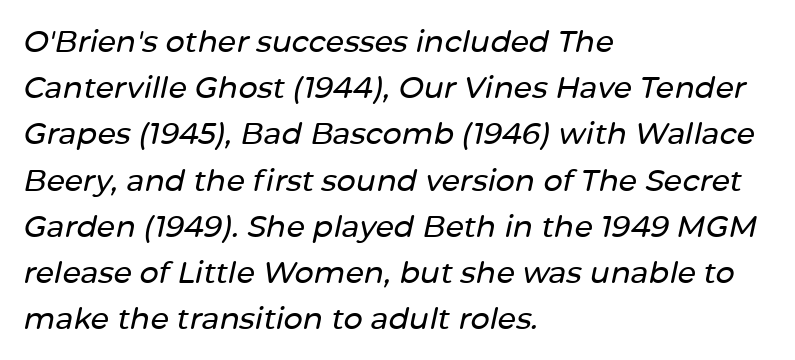
Q: Is the text italic (slanted)? A: Yes, it leans right by about 12 degrees.
Q: Is the text underlined? A: No.
Q: How is the paragraph aligned? A: Left-aligned.
Q: Is the spacing between letters normal or unusually wide? A: Normal.
Q: Is the spacing between lines tight, normal or loose? A: Normal.
Q: Width (condensed, normal, or wide)? A: Normal.
Q: Stroke contrast? A: Low.
Q: x-height? A: Medium.
Q: Monospaced? A: No.
